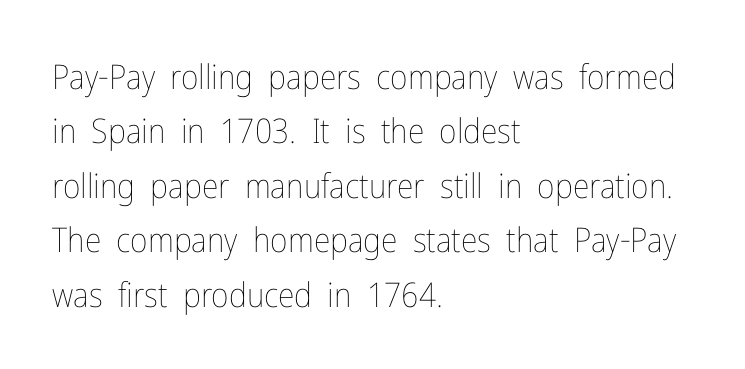
The lines are quadded left. This sample has the flowing, uneven cadence of proportional lettering. How are the letters spaced? Ordinarily, with no added tracking. Clear beneath every line of the passage. Posture: vertical. Stems here are at most as thick as an everyday book face.
